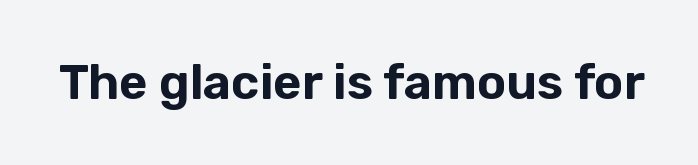
The image shows 49 px sans-serif type, upright; set normal letter spacing, not underlined; low stroke contrast and a medium x-height.
